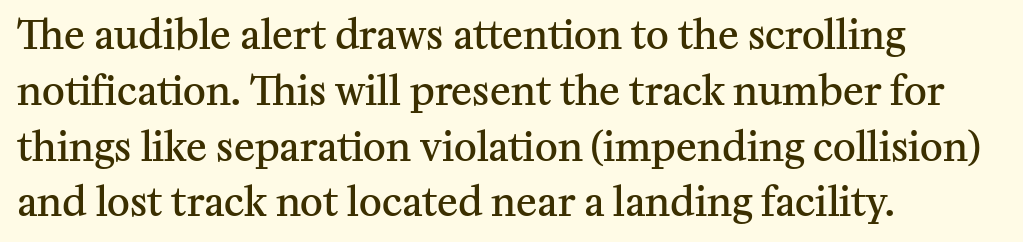
Q: Is the text bold? A: Semi-bold.
Q: Is the text italic (slanted)? A: No, it is upright.
Q: Is the typeface a serif or a sans-serif typeface? A: Serif.
Q: Is the text underlined? A: No.
Q: How is the paragraph aligned? A: Left-aligned.
Q: Is the spacing between letters normal or unusually wide? A: Normal.
Q: Is the spacing between lines tight, normal or loose? A: Normal.
Q: Width (condensed, normal, or wide)? A: Normal.
Q: Stroke contrast? A: Medium.
Q: x-height? A: Medium.
Q: Monospaced? A: No.
